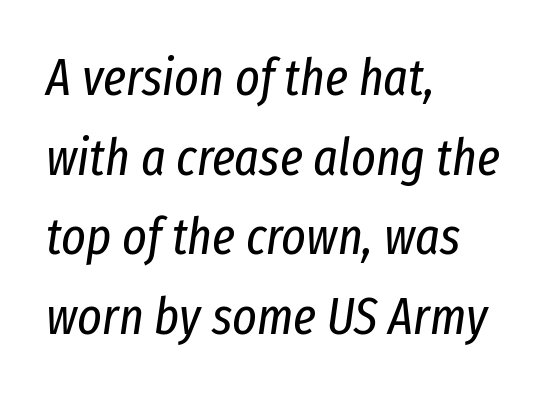
{"italic": "yes", "lean": "right", "slant_degrees": 8, "bold": "no", "weight": "regular", "width": "condensed", "stroke_contrast": "low", "x_height": "medium", "monospaced": "no", "underline": "no", "align": "left", "line_spacing": "normal", "line_spacing_ratio": 1.53, "letter_spacing": "normal", "letter_spacing_em": 0.0, "glyph_px": 52}
